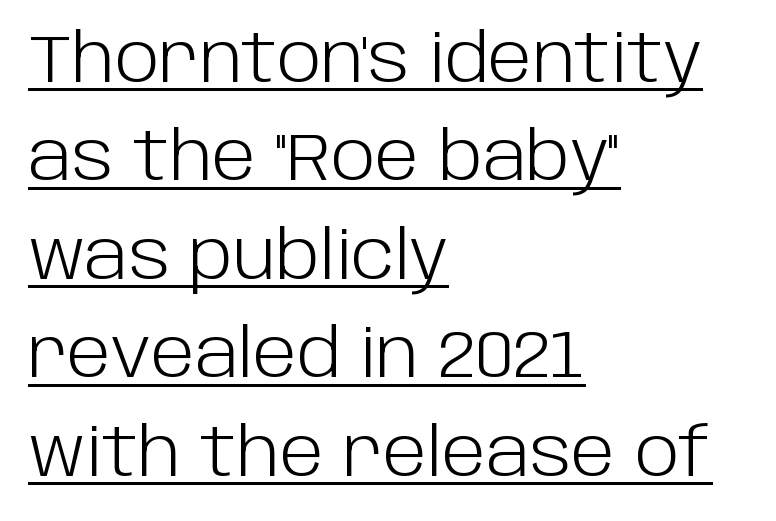
{"serif": "no", "italic": "no", "bold": "no", "weight": "light", "width": "normal", "stroke_contrast": "low", "x_height": "large", "monospaced": "no", "underline": "yes", "align": "left", "line_spacing": "normal", "line_spacing_ratio": 1.47, "letter_spacing": "normal", "letter_spacing_em": 0.0, "glyph_px": 67}
